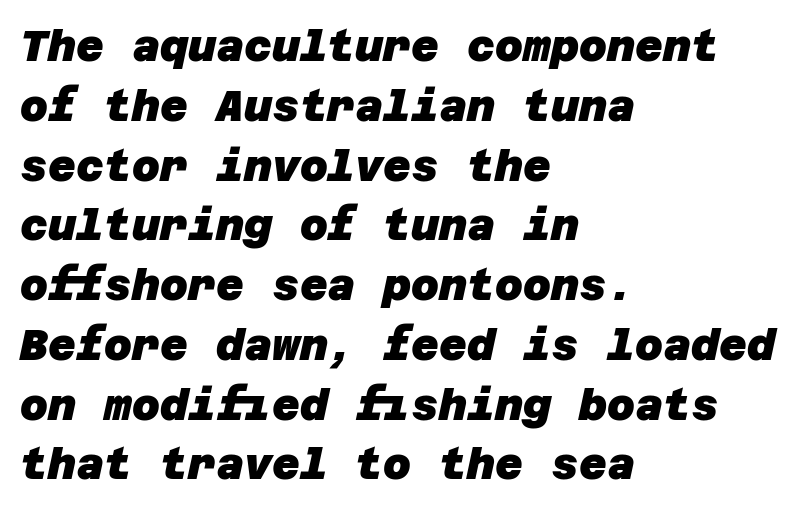
The image shows 43 px heavy sans-serif type; set left-aligned, normal line spacing (1.39x), normal letter spacing, not underlined; low stroke contrast and a large x-height.
